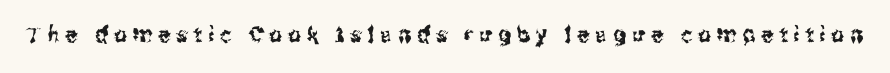
The image shows 22 px text type, upright; set unusually wide letter spacing (+0.28 em), not underlined.
